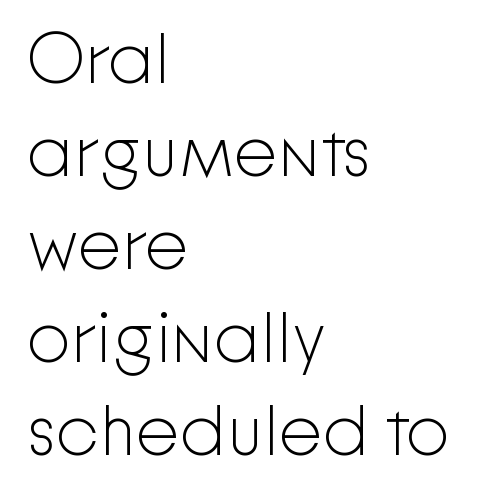
The image shows 70 px light sans-serif type, upright; set left-aligned, normal line spacing (1.33x), normal letter spacing, not underlined; low stroke contrast and a medium x-height.
